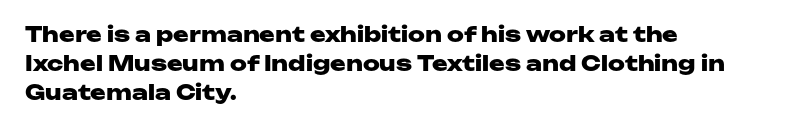
Q: Is the text bold? A: Yes.
Q: Is the text italic (slanted)? A: No, it is upright.
Q: Is the text underlined? A: No.
Q: How is the paragraph aligned? A: Left-aligned.
Q: Is the spacing between letters normal or unusually wide? A: Normal.
Q: Is the spacing between lines tight, normal or loose? A: Normal.
